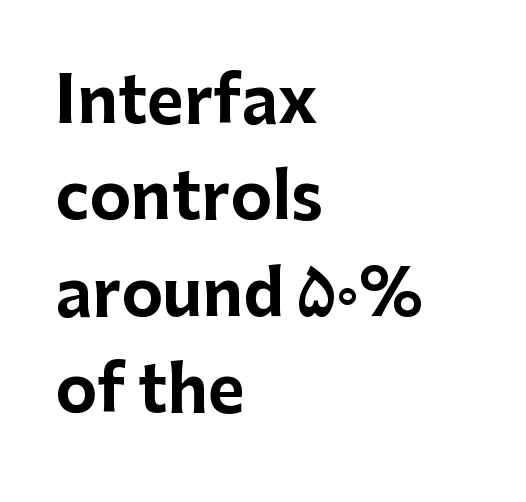
The letters advance in unequal steps, a hallmark of proportional type. Clear beneath every line of the passage. These lines keep a tight, regular rhythm from letter to letter. In CSS terms this would be text-align: left.
